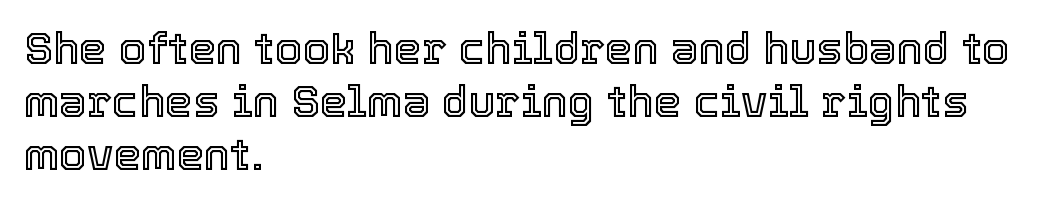
{"italic": "no", "width": "normal", "x_height": "medium", "monospaced": "no", "underline": "no", "align": "left", "line_spacing_ratio": 1.2, "letter_spacing": "normal", "letter_spacing_em": 0.0, "glyph_px": 44}
